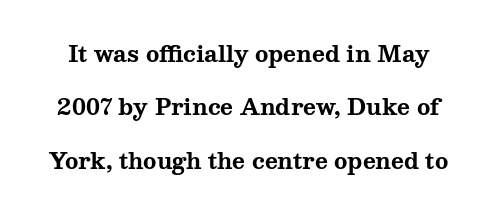
{"italic": "no", "bold": "yes", "underline": "no", "line_spacing": "loose", "line_spacing_ratio": 2.43, "letter_spacing": "normal", "letter_spacing_em": 0.0, "glyph_px": 22}
